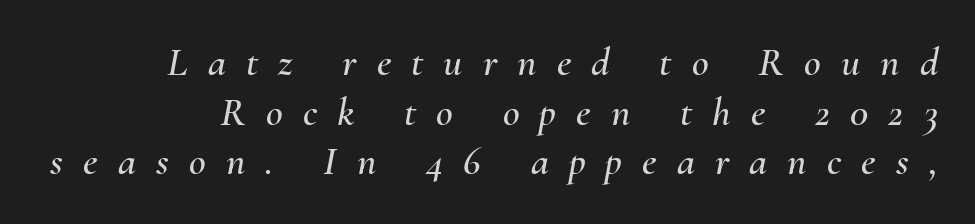
Q: Is the text italic (slanted)? A: Yes, it leans right by about 10 degrees.
Q: Is the text underlined? A: No.
Q: Is the spacing between letters normal or unusually wide? A: Unusually wide.
Q: Width (condensed, normal, or wide)? A: Normal.
Q: Stroke contrast? A: Medium.
Q: x-height? A: Small.
Q: Monospaced? A: No.
